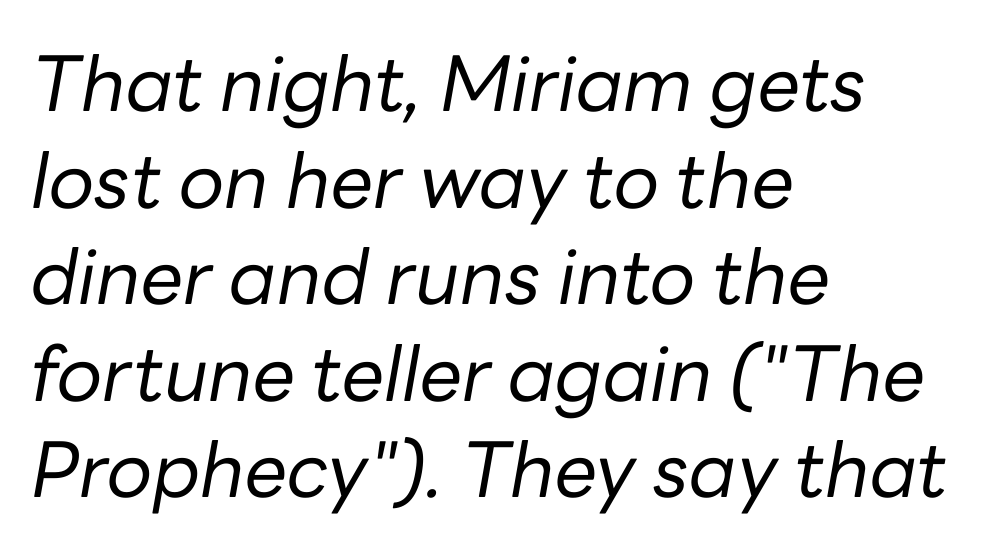
Q: Is the text bold? A: No.
Q: Is the text italic (slanted)? A: Yes, it leans right by about 10 degrees.
Q: Is the text underlined? A: No.
Q: How is the paragraph aligned? A: Left-aligned.
Q: Is the spacing between letters normal or unusually wide? A: Normal.
Q: Is the spacing between lines tight, normal or loose? A: Normal.
Q: Width (condensed, normal, or wide)? A: Normal.
Q: Stroke contrast? A: Low.
Q: x-height? A: Medium.
Q: Monospaced? A: No.
